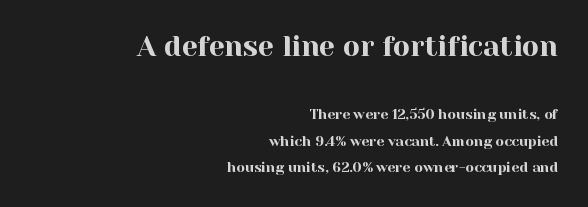
{"serif": "yes", "italic": "no", "width": "normal", "x_height": "medium", "monospaced": "no", "underline": "no", "align": "right", "line_spacing": "loose", "line_spacing_ratio": 1.91, "letter_spacing": "normal", "letter_spacing_em": 0.0, "larger_block": "first", "size_ratio": 2.0, "glyph_px": 28}
